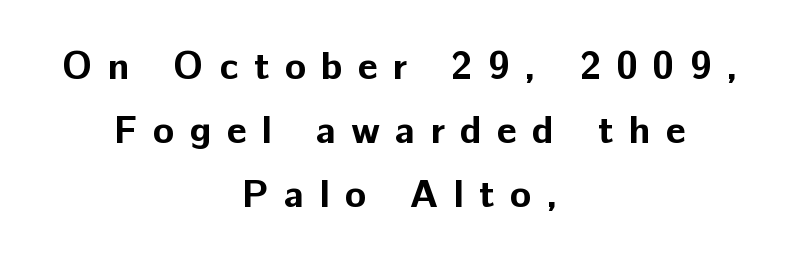
Q: Is the text bold? A: Yes.
Q: Is the text italic (slanted)? A: No, it is upright.
Q: Is the typeface a serif or a sans-serif typeface? A: Sans-serif.
Q: Is the text underlined? A: No.
Q: How is the paragraph aligned? A: Centered.
Q: Is the spacing between letters normal or unusually wide? A: Unusually wide.
Q: Is the spacing between lines tight, normal or loose? A: Normal.
Q: Width (condensed, normal, or wide)? A: Normal.
Q: Stroke contrast? A: Low.
Q: x-height? A: Medium.
Q: Monospaced? A: No.
